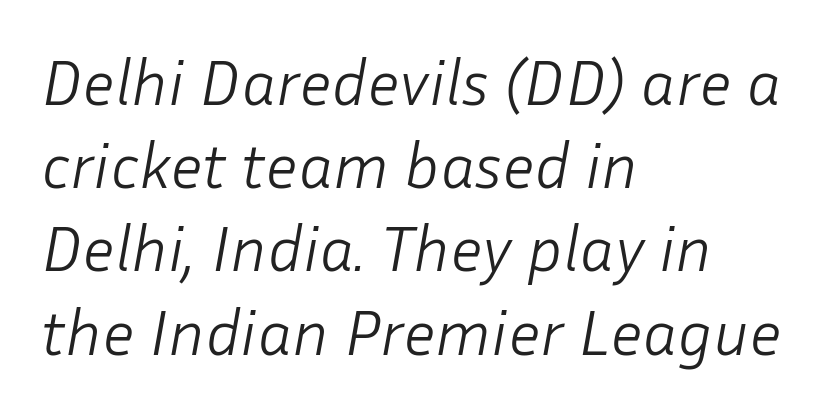
Q: Is the text bold? A: No.
Q: Is the text italic (slanted)? A: Yes, it leans right by about 10 degrees.
Q: Is the text underlined? A: No.
Q: How is the paragraph aligned? A: Left-aligned.
Q: Is the spacing between letters normal or unusually wide? A: Normal.
Q: Is the spacing between lines tight, normal or loose? A: Normal.
Q: Width (condensed, normal, or wide)? A: Normal.
Q: Stroke contrast? A: Low.
Q: x-height? A: Medium.
Q: Monospaced? A: No.
